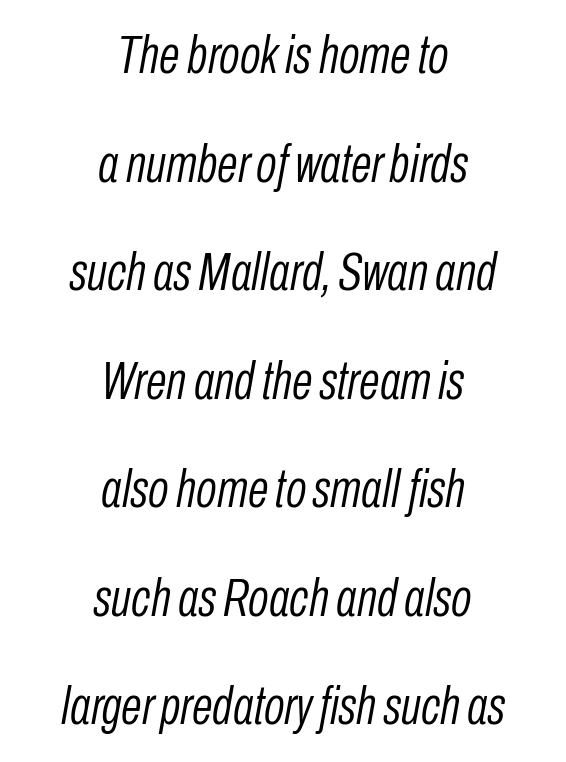
{"italic": "yes", "lean": "right", "slant_degrees": 10, "bold": "no", "weight": "light", "width": "condensed", "stroke_contrast": "low", "x_height": "medium", "monospaced": "no", "underline": "no", "align": "center", "line_spacing": "loose", "line_spacing_ratio": 2.01, "letter_spacing": "normal", "letter_spacing_em": 0.0, "glyph_px": 54}
